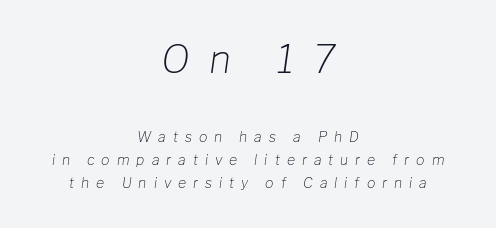
Short note: letters widely spaced. A typesetter would call this proportional, since set widths differ per character. The whole block is typeset with a tilt. Compared with a flush-left layout, this one balances lines on the center instead.
